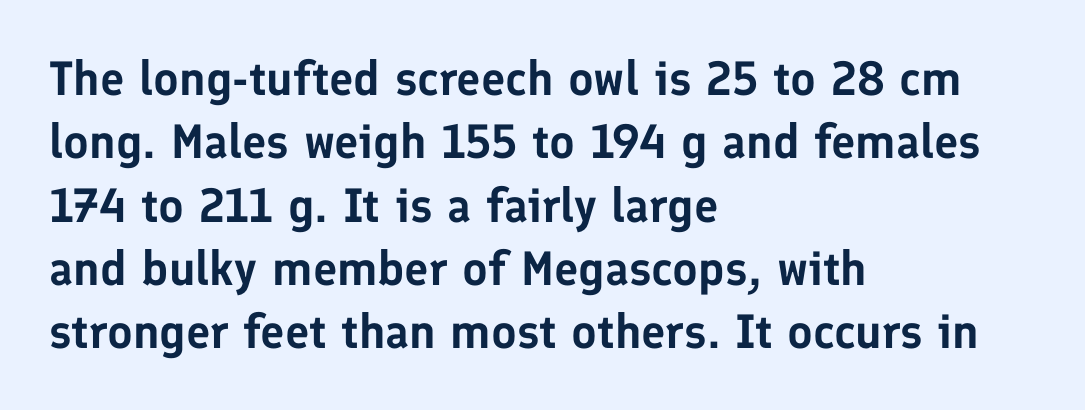
The image shows 48 px sans-serif type, upright; set left-aligned, normal line spacing (1.32x), normal letter spacing, not underlined; low stroke contrast and a medium x-height.
